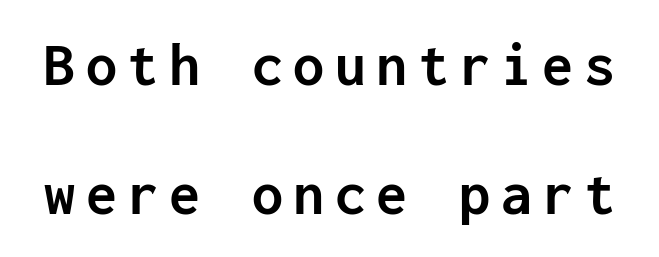
Q: Is the text bold? A: Yes.
Q: Is the text italic (slanted)? A: No, it is upright.
Q: Is the typeface a serif or a sans-serif typeface? A: Sans-serif.
Q: Is the text underlined? A: No.
Q: Is the spacing between lines tight, normal or loose? A: Loose.
Q: Width (condensed, normal, or wide)? A: Normal.
Q: Stroke contrast? A: Low.
Q: x-height? A: Medium.
Q: Monospaced? A: Yes.
